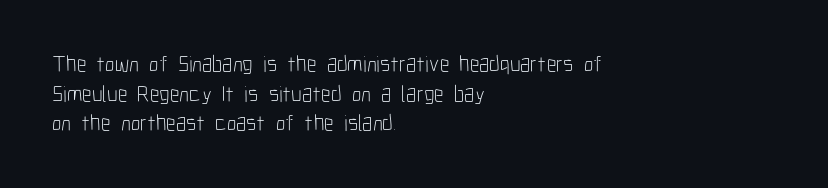
The image shows 23 px text type, upright; set left-aligned, normal line spacing (1.29x), normal letter spacing, not underlined.
